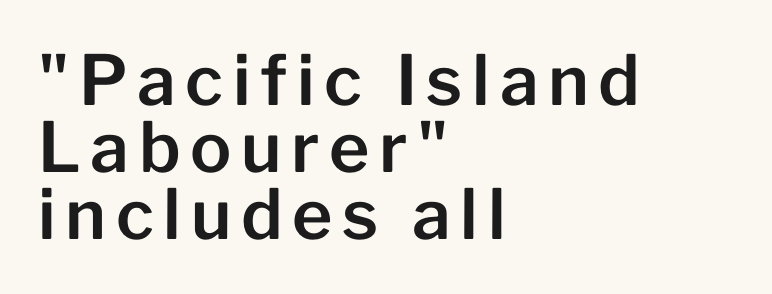
The image shows 69 px sans-serif type, upright; set left-aligned, tight line spacing (0.97x), not underlined; low stroke contrast and a medium x-height.
